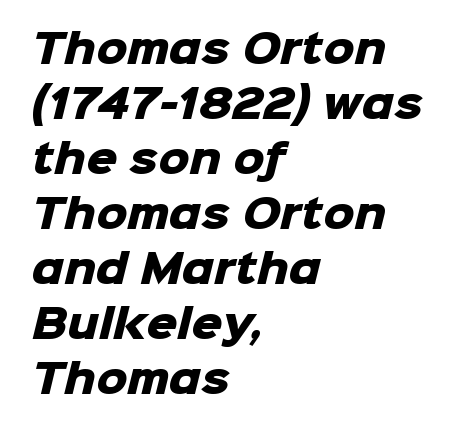
Q: Is the text bold? A: Yes.
Q: Is the typeface a serif or a sans-serif typeface? A: Sans-serif.
Q: Is the text underlined? A: No.
Q: How is the paragraph aligned? A: Left-aligned.
Q: Is the spacing between letters normal or unusually wide? A: Normal.
Q: Is the spacing between lines tight, normal or loose? A: Normal.
Q: Width (condensed, normal, or wide)? A: Normal.
Q: Stroke contrast? A: Low.
Q: x-height? A: Medium.
Q: Monospaced? A: No.
